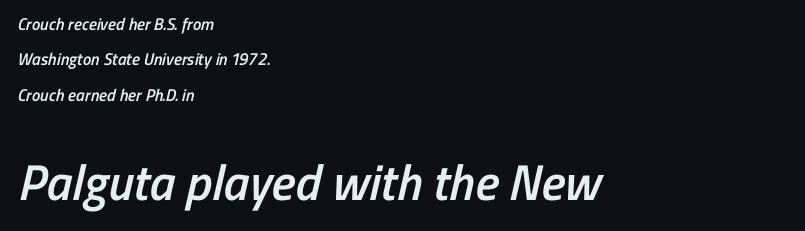
The image shows 50 px semibold, condensed sans-serif type; set left-aligned, loose line spacing (2.08x), normal letter spacing, not underlined; the second (bottom) block is 2.94x larger; low stroke contrast and a medium x-height.
